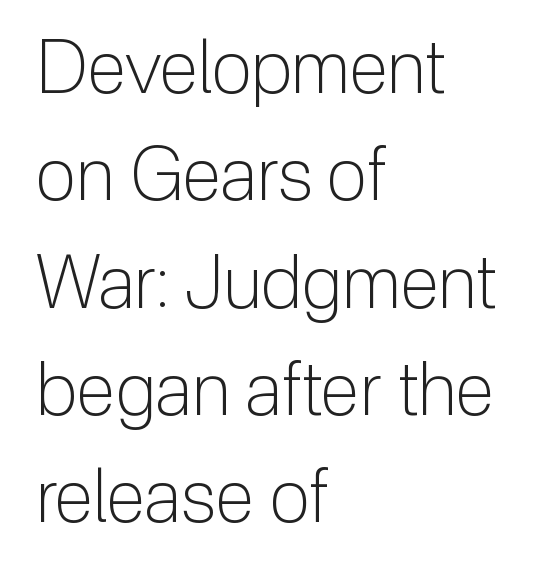
Nope, not italic — everything's standing straight. Do the characters align in a grid? No, the font is proportional. Inter-character spacing is left at the font's built-in metrics. The block of text has a typical density, with ordinary space between rows. The specimen omits any rule beneath the text block's lines.
